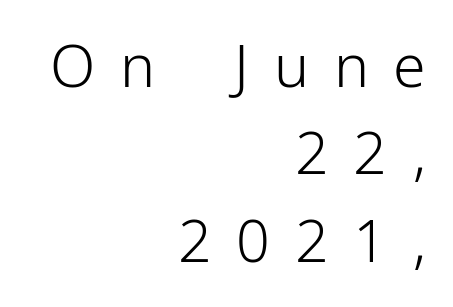
Q: Is the text bold? A: No.
Q: Is the text italic (slanted)? A: No, it is upright.
Q: Is the typeface a serif or a sans-serif typeface? A: Sans-serif.
Q: Is the text underlined? A: No.
Q: How is the paragraph aligned? A: Right-aligned.
Q: Is the spacing between letters normal or unusually wide? A: Unusually wide.
Q: Is the spacing between lines tight, normal or loose? A: Normal.
Q: Width (condensed, normal, or wide)? A: Normal.
Q: Stroke contrast? A: Low.
Q: x-height? A: Medium.
Q: Monospaced? A: No.
